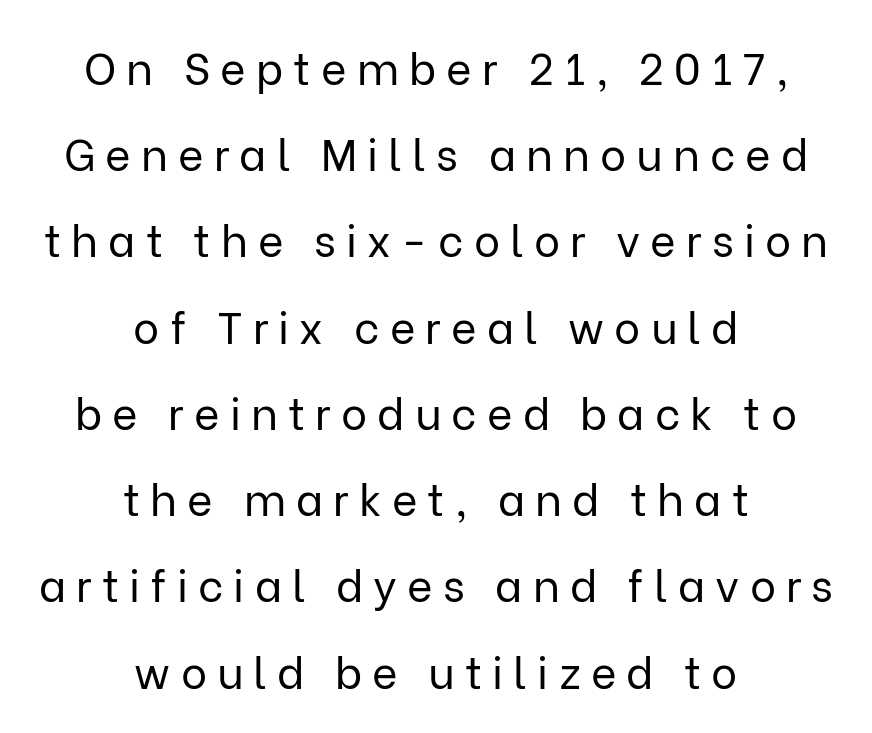
{"serif": "no", "italic": "no", "bold": "no", "weight": "regular", "width": "normal", "stroke_contrast": "low", "x_height": "medium", "monospaced": "no", "underline": "no", "align": "center", "line_spacing": "loose", "line_spacing_ratio": 1.96, "letter_spacing": "wide", "letter_spacing_em": 0.23, "glyph_px": 44}
